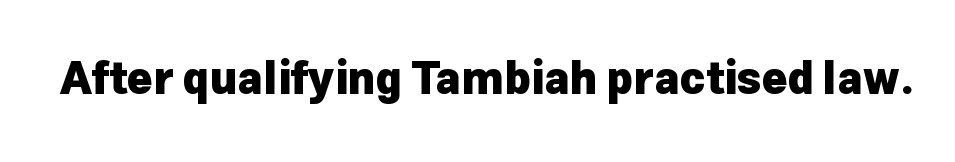
{"serif": "no", "italic": "no", "bold": "yes", "weight": "heavy", "width": "normal", "stroke_contrast": "low", "x_height": "medium", "monospaced": "no", "underline": "no", "letter_spacing": "normal", "letter_spacing_em": 0.0, "glyph_px": 44}
